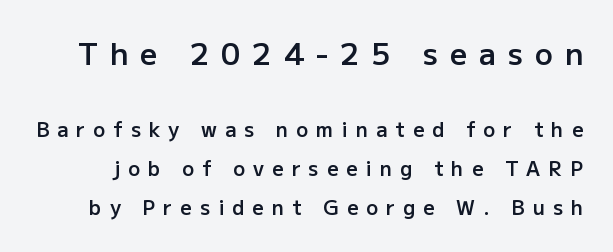
Q: Is the text bold? A: Semi-bold.
Q: Is the text italic (slanted)? A: No, it is upright.
Q: Is the typeface a serif or a sans-serif typeface? A: Sans-serif.
Q: Is the text underlined? A: No.
Q: Is the spacing between letters normal or unusually wide? A: Unusually wide.
Q: Is the spacing between lines tight, normal or loose? A: Loose.
Q: Which block of text is set in a larger size, the first (top) or the second (bottom)? A: The first (top) one.
Q: Width (condensed, normal, or wide)? A: Normal.
Q: Stroke contrast? A: Low.
Q: x-height? A: Medium.
Q: Monospaced? A: No.
